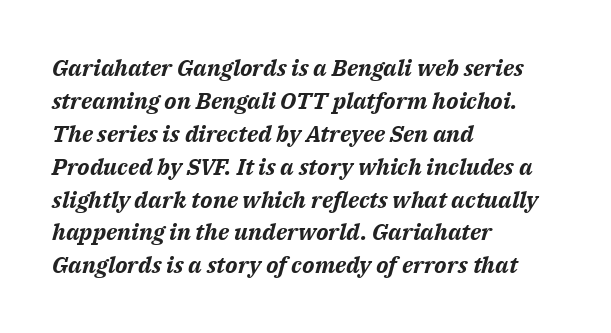
Q: Is the text bold? A: Yes.
Q: Is the text italic (slanted)? A: Yes, it leans right by about 14 degrees.
Q: Is the text underlined? A: No.
Q: How is the paragraph aligned? A: Left-aligned.
Q: Is the spacing between letters normal or unusually wide? A: Normal.
Q: Is the spacing between lines tight, normal or loose? A: Normal.
